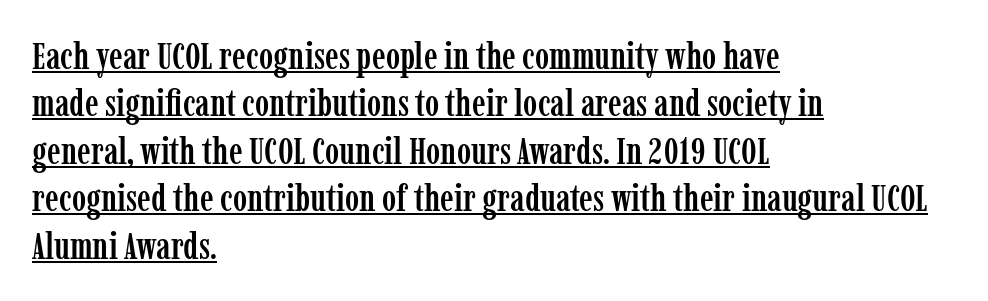
The image shows 38 px condensed serif type, upright; set left-aligned, normal line spacing (1.25x), normal letter spacing, underlined; low stroke contrast and a medium x-height.
